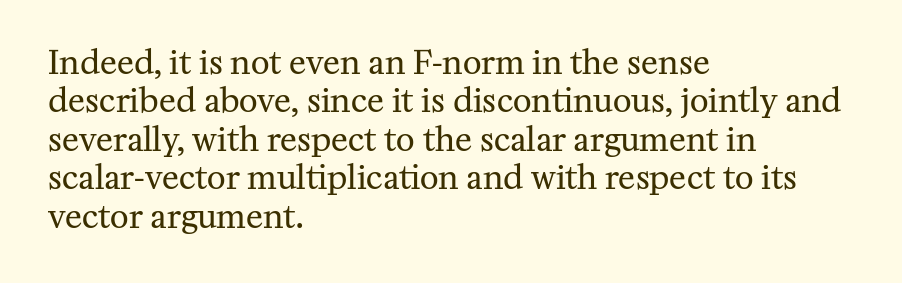
The image shows 32 px regular-weight serif type, upright; set left-aligned, line spacing 1.2x, normal letter spacing, not underlined; medium stroke contrast and a medium x-height.
